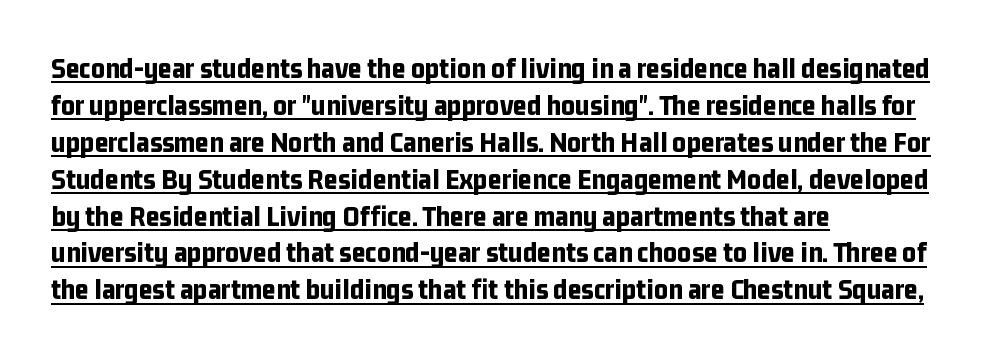
The image shows 30 px bold, condensed sans-serif type, upright; set left-aligned, line spacing 1.23x, normal letter spacing, underlined; low stroke contrast and a medium x-height.
